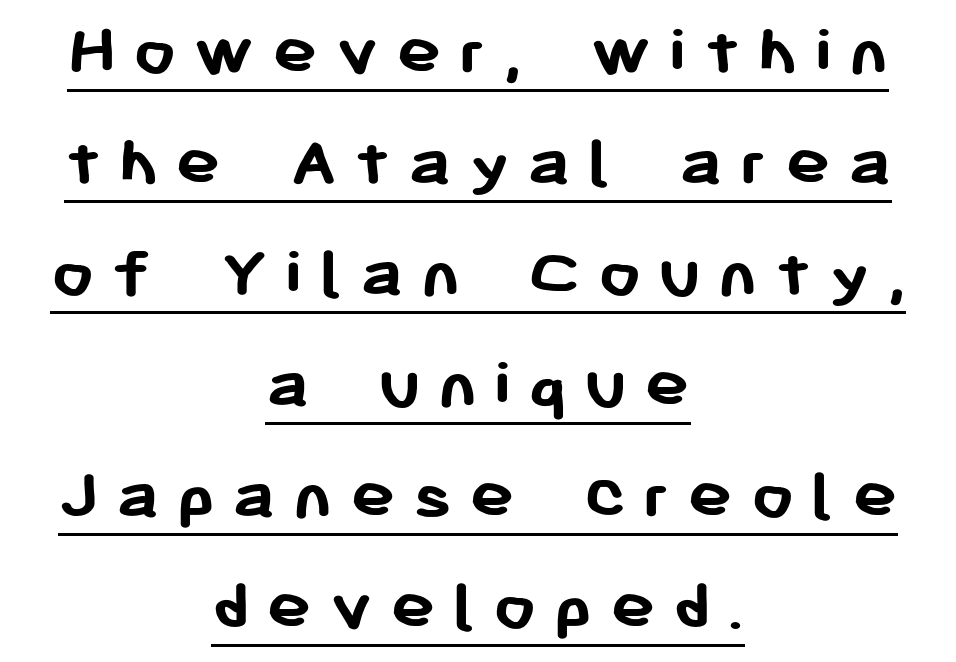
Q: Is the text bold? A: Yes.
Q: Is the text italic (slanted)? A: No, it is upright.
Q: Is the typeface a serif or a sans-serif typeface? A: Sans-serif.
Q: Is the text underlined? A: Yes.
Q: How is the paragraph aligned? A: Centered.
Q: Is the spacing between letters normal or unusually wide? A: Unusually wide.
Q: Is the spacing between lines tight, normal or loose? A: Normal.
Q: Width (condensed, normal, or wide)? A: Normal.
Q: Stroke contrast? A: Low.
Q: x-height? A: Medium.
Q: Monospaced? A: No.
